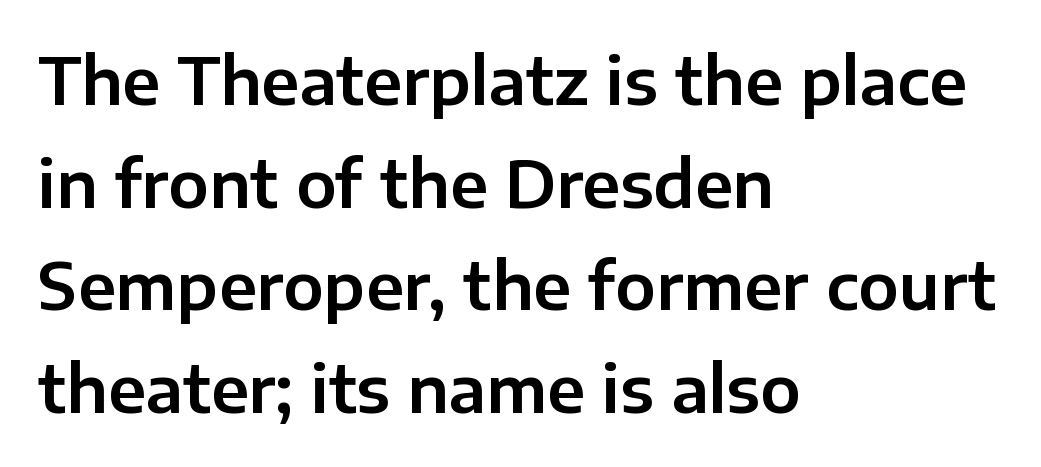
Q: Is the text italic (slanted)? A: No, it is upright.
Q: Is the typeface a serif or a sans-serif typeface? A: Sans-serif.
Q: Is the text underlined? A: No.
Q: How is the paragraph aligned? A: Left-aligned.
Q: Is the spacing between letters normal or unusually wide? A: Normal.
Q: Is the spacing between lines tight, normal or loose? A: Normal.
Q: Width (condensed, normal, or wide)? A: Normal.
Q: Stroke contrast? A: Low.
Q: x-height? A: Medium.
Q: Monospaced? A: No.
